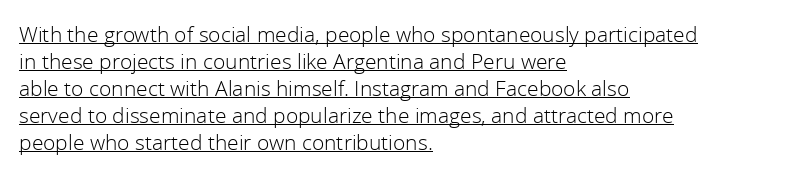
Teacher's note: observe the even left margin — that is flush-left alignment. Notice how the stems are strictly vertical — no italics here. In designer terms, the underline attribute is active on this setting. A typesetter would call this leading conventional body-copy spacing.
